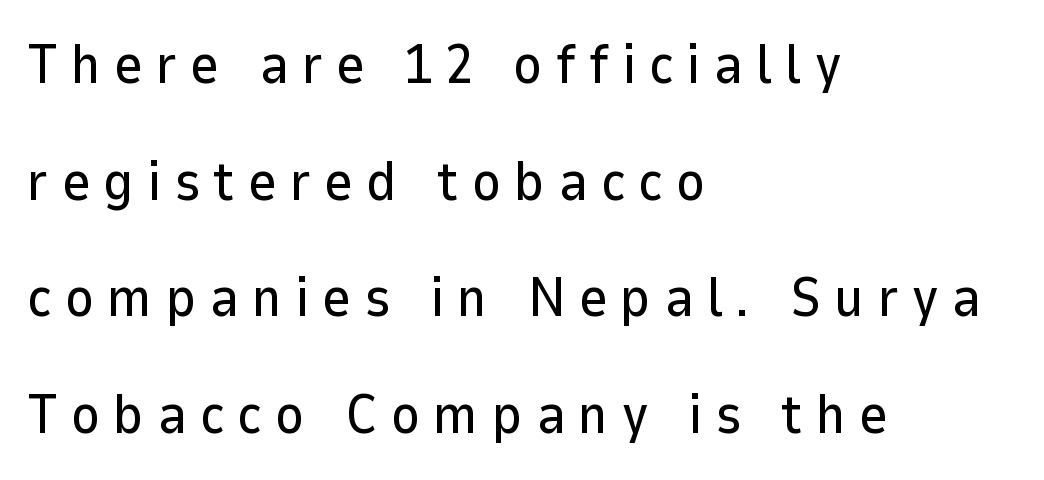
Ascenders rise straight up at ninety degrees. Is this a fixed-width face? No — the glyphs have proportional, varying widths. Letterform terminals end flat and unadorned throughout the passage. Here the glyphs are tracked loosely, breaking word shapes into spaced letters.
